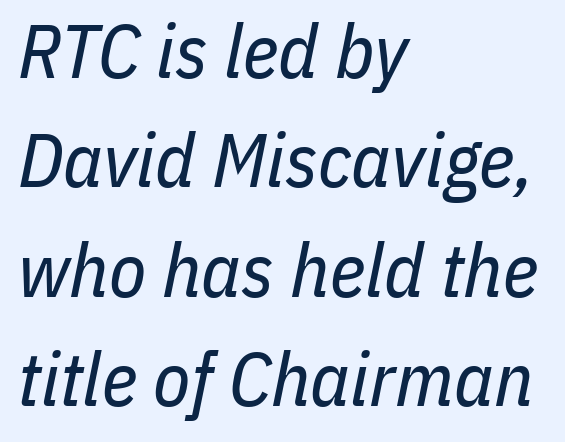
{"italic": "yes", "lean": "right", "slant_degrees": 11, "bold": "no", "weight": "regular", "width": "condensed", "stroke_contrast": "low", "x_height": "medium", "monospaced": "no", "underline": "no", "align": "left", "line_spacing": "normal", "line_spacing_ratio": 1.44, "letter_spacing": "normal", "letter_spacing_em": 0.0, "glyph_px": 76}
